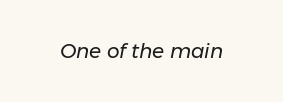
{"italic": "yes", "lean": "right", "slant_degrees": 11, "bold": "no", "underline": "no", "letter_spacing": "normal", "letter_spacing_em": 0.0, "glyph_px": 20}
